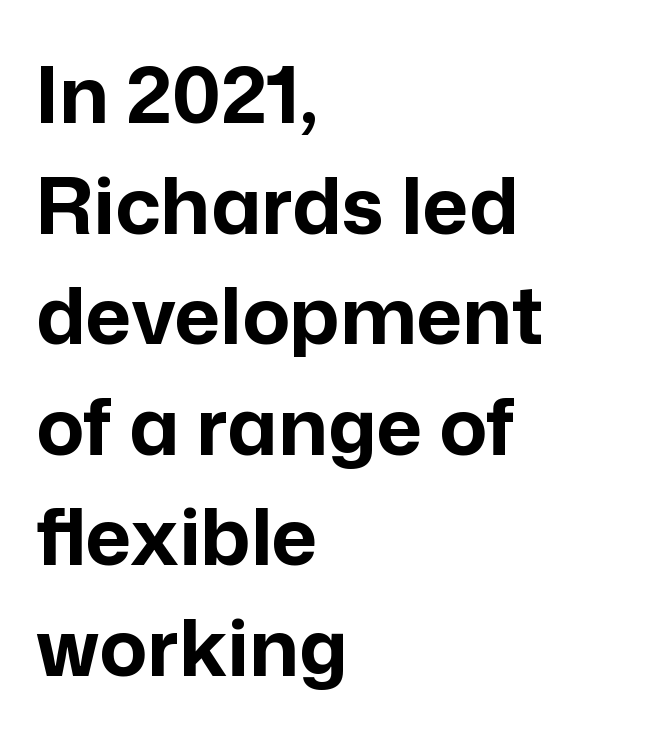
In terms of leading, this rendering sits right in the middle. Vertical strokes here are truly vertical. In terms of letterspacing, this is plain default setting. Which margin do the lines hug? The left one — the right edge is uneven. A sans-serif font was chosen for this passage.
